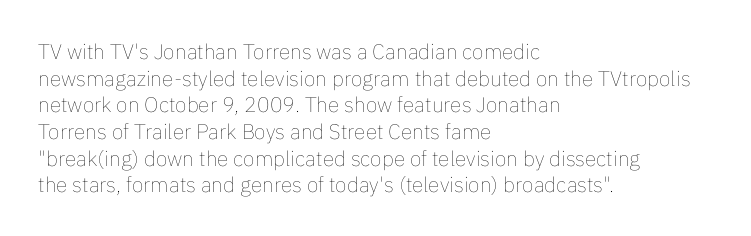
Q: Is the text bold? A: No.
Q: Is the text italic (slanted)? A: No, it is upright.
Q: Is the text underlined? A: No.
Q: How is the paragraph aligned? A: Left-aligned.
Q: Is the spacing between letters normal or unusually wide? A: Normal.
Q: Is the spacing between lines tight, normal or loose? A: Normal.
